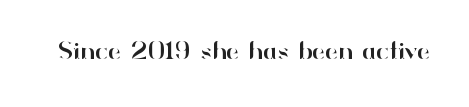
{"italic": "no", "underline": "no", "letter_spacing": "normal", "letter_spacing_em": 0.0, "glyph_px": 26}
